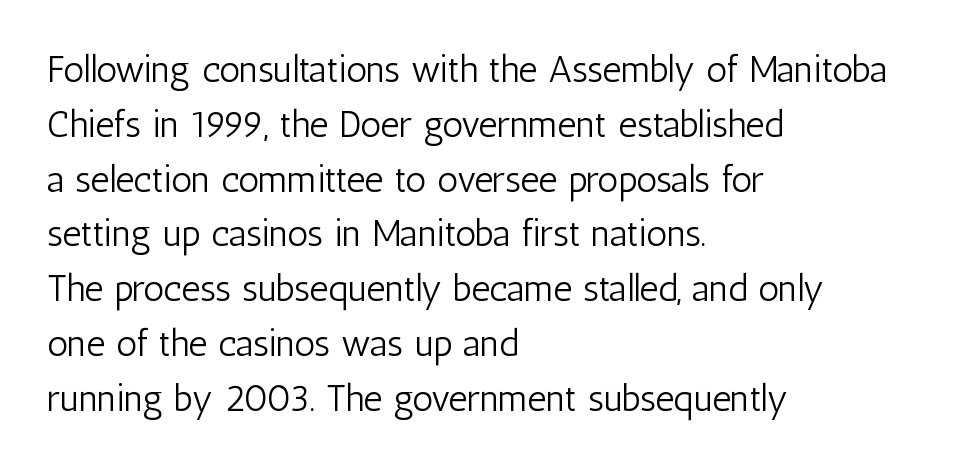
{"serif": "no", "italic": "no", "bold": "no", "weight": "light", "width": "condensed", "stroke_contrast": "low", "x_height": "medium", "monospaced": "no", "underline": "no", "align": "left", "line_spacing": "normal", "line_spacing_ratio": 1.48, "letter_spacing": "normal", "letter_spacing_em": 0.0, "glyph_px": 37}
